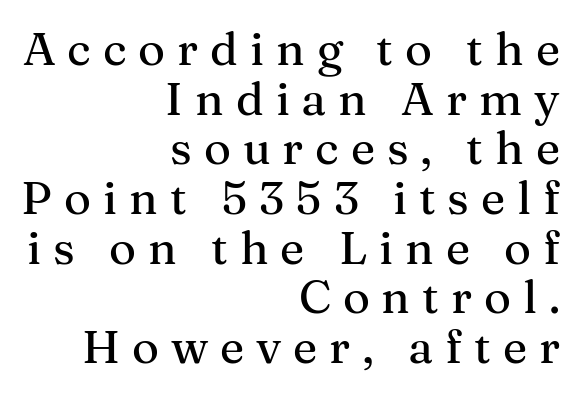
The image shows 46 px serif type, upright; set right-aligned, tight line spacing (1.08x), unusually wide letter spacing (+0.26 em), not underlined; medium stroke contrast and a medium x-height.
